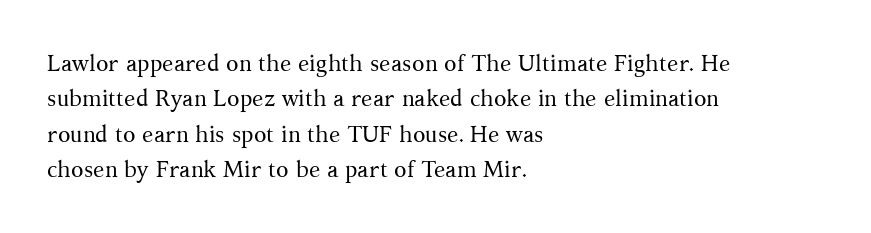
{"italic": "no", "bold": "no", "underline": "no", "align": "left", "line_spacing": "normal", "line_spacing_ratio": 1.54, "letter_spacing": "normal", "letter_spacing_em": 0.0, "glyph_px": 23}
